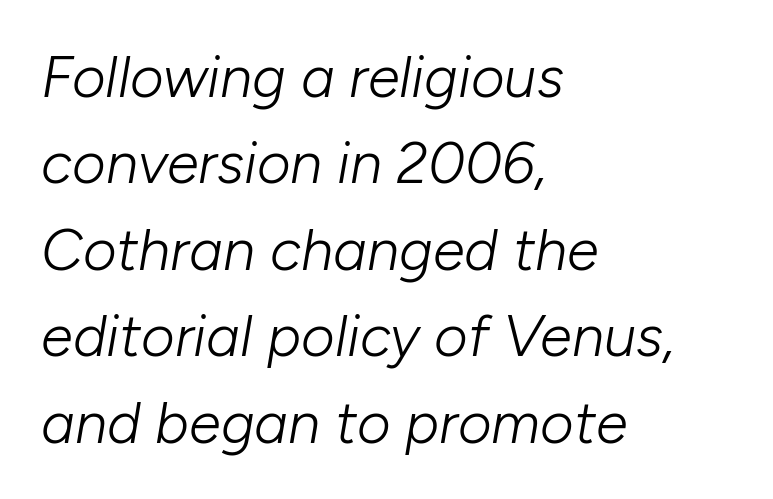
Slant detected: the letters are inclined. Descenders are the only things crossing below the line. The rows are spaced the way most documents space them. The typesetting does not lean heavy: it is not bold.
